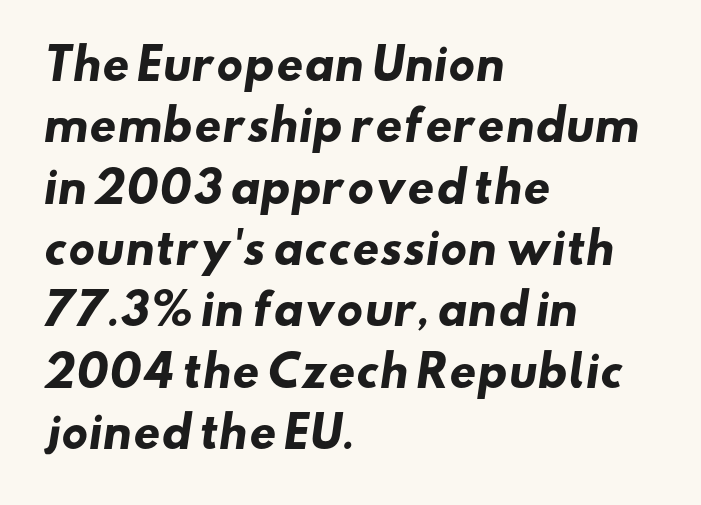
Q: Is the text bold? A: Yes.
Q: Is the typeface a serif or a sans-serif typeface? A: Sans-serif.
Q: Is the text underlined? A: No.
Q: How is the paragraph aligned? A: Left-aligned.
Q: Is the spacing between letters normal or unusually wide? A: Normal.
Q: Is the spacing between lines tight, normal or loose? A: Normal.
Q: Width (condensed, normal, or wide)? A: Wide.
Q: Stroke contrast? A: Low.
Q: x-height? A: Small.
Q: Monospaced? A: No.
